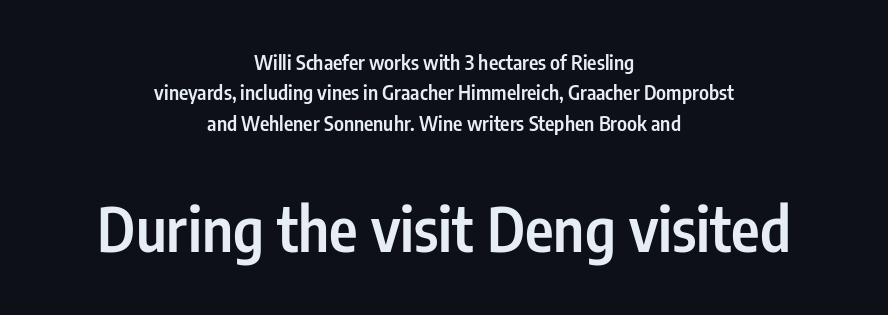
The image shows 61 px semibold, condensed sans-serif type, upright; set centered, normal line spacing (1.52x), normal letter spacing, not underlined; the second (bottom) block is 3.05x larger; low stroke contrast and a medium x-height.
